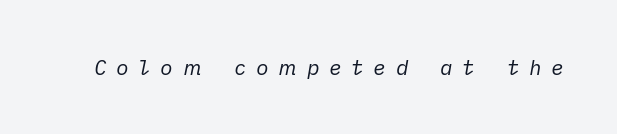
Q: Is the text bold? A: No.
Q: Is the text italic (slanted)? A: Yes, it leans right by about 10 degrees.
Q: Is the text underlined? A: No.
Q: Is the spacing between letters normal or unusually wide? A: Unusually wide.
